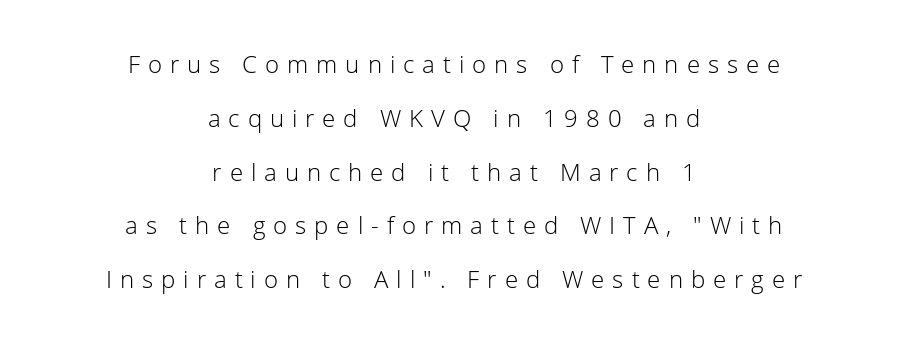
{"italic": "no", "bold": "no", "underline": "no", "align": "center", "line_spacing": "loose", "line_spacing_ratio": 2.24, "letter_spacing": "wide", "letter_spacing_em": 0.33, "glyph_px": 24}
